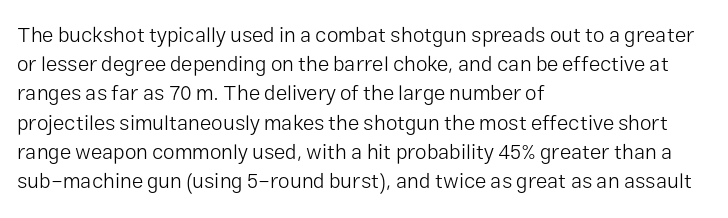
{"italic": "no", "bold": "no", "underline": "no", "align": "left", "line_spacing": "normal", "line_spacing_ratio": 1.39, "letter_spacing": "normal", "letter_spacing_em": 0.0, "glyph_px": 21}
